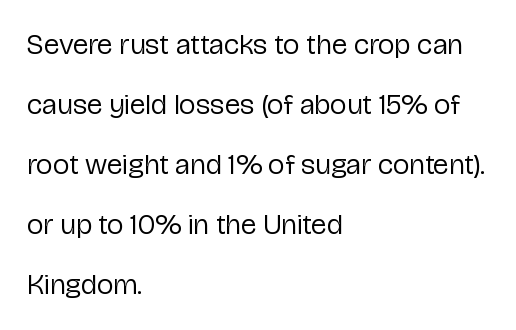
{"serif": "no", "italic": "no", "bold": "no", "weight": "regular", "width": "normal", "stroke_contrast": "low", "x_height": "medium", "monospaced": "no", "underline": "no", "align": "left", "line_spacing": "loose", "line_spacing_ratio": 2.07, "letter_spacing": "normal", "letter_spacing_em": 0.0, "glyph_px": 29}
